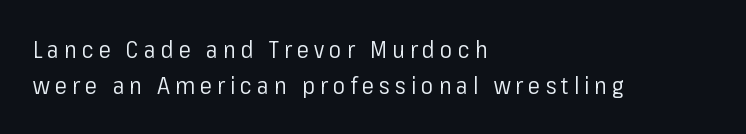
Q: Is the text bold? A: No.
Q: Is the text italic (slanted)? A: No, it is upright.
Q: Is the text underlined? A: No.
Q: How is the paragraph aligned? A: Left-aligned.
Q: Is the spacing between letters normal or unusually wide? A: Unusually wide.
Q: Is the spacing between lines tight, normal or loose? A: Normal.
